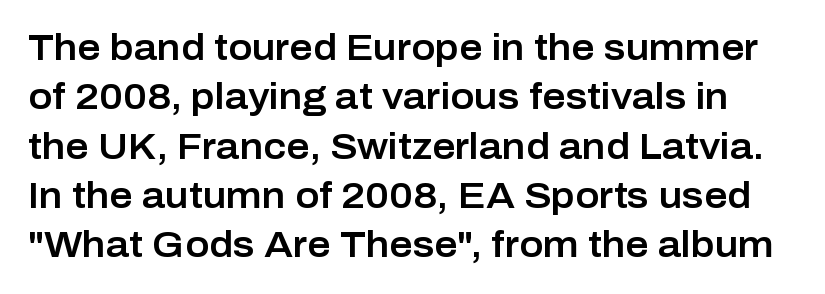
The line-height multiplier appears to be the usual default. Unmarked baselines from the first word to the last. This is the regular roman posture of the typeface. How are the letters spaced? Ordinarily, with no added tracking. Spacing verdict: proportional, widths tailored to each character.
